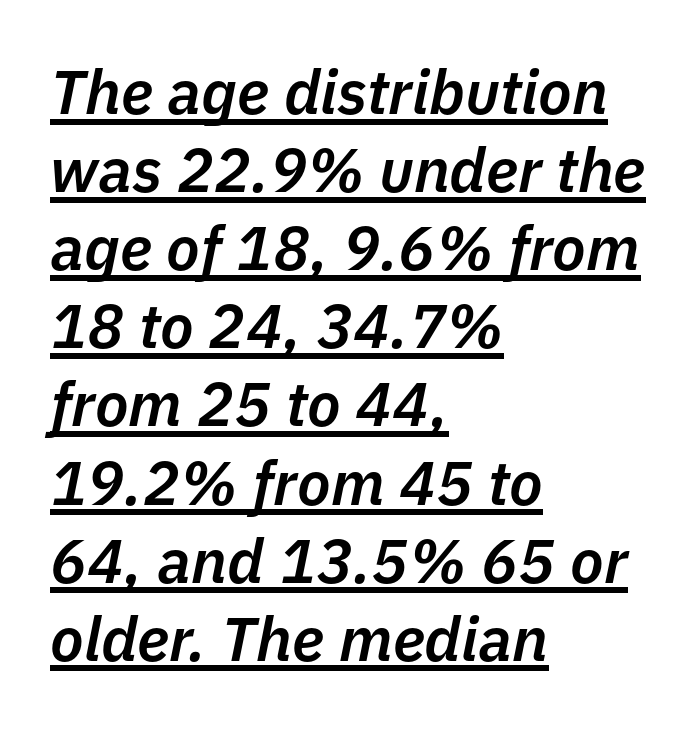
The sample has been set in demibold, a notch under bold. You could call the tracking neutral — neither tight nor loose. These lines are rendered in a variable-pitch font. Summary of vertical rhythm: regular, with standard interline spacing.
